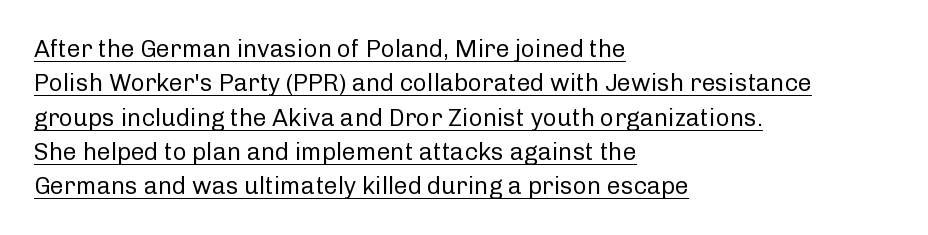
Q: Is the text bold? A: No.
Q: Is the text italic (slanted)? A: No, it is upright.
Q: Is the text underlined? A: Yes.
Q: How is the paragraph aligned? A: Left-aligned.
Q: Is the spacing between letters normal or unusually wide? A: Normal.
Q: Is the spacing between lines tight, normal or loose? A: Normal.
